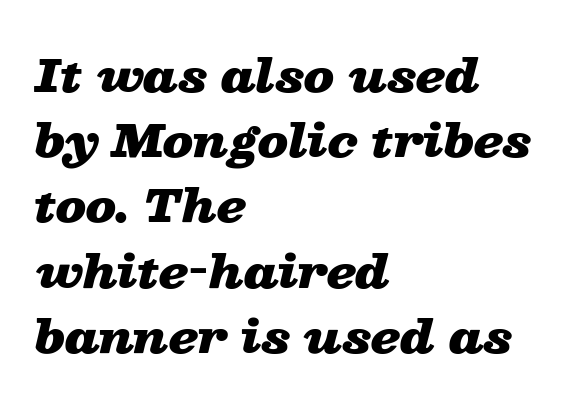
Looks like regular typesetting: each glyph gets only the width it needs. The passage shown stacks its lines at a standard gap. Bold? Absolutely — the strokes are thick and heavy. The words here are not underlined. The passage shown has conventional tracking throughout. The rendering applies a slant to the glyphs.
